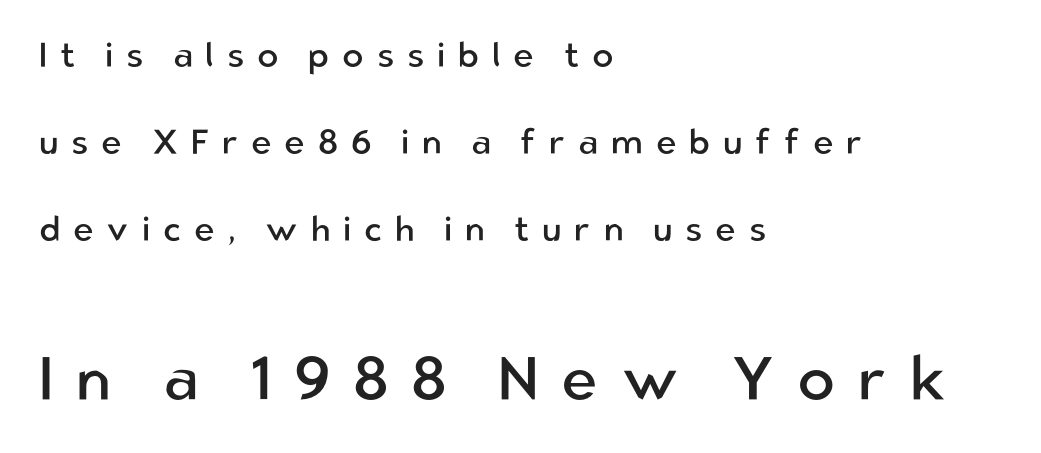
The image shows 62 px regular-weight sans-serif type, upright; set left-aligned, loose line spacing (2.49x), unusually wide letter spacing (+0.36 em), not underlined; the second (bottom) block is 1.77x larger; low stroke contrast and a medium x-height.
